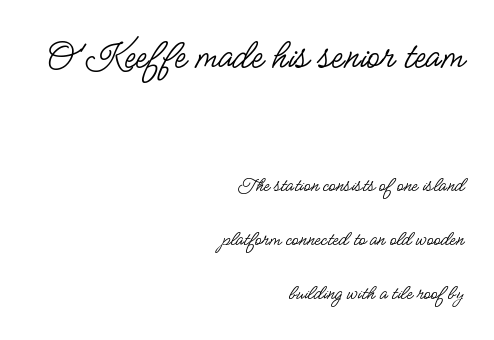
What kind of face is this? One without serifs — a sans. A great deal of white space separates one row of letters from the next. Only glyphs here, with clear space below each row. Size contrast runs from large at the top to small at the bottom.
